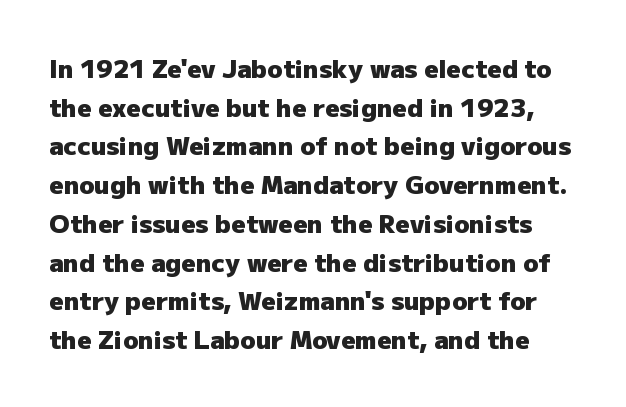
{"italic": "no", "bold": "yes", "underline": "no", "line_spacing": "normal", "line_spacing_ratio": 1.55, "letter_spacing": "normal", "letter_spacing_em": 0.0, "glyph_px": 25}
